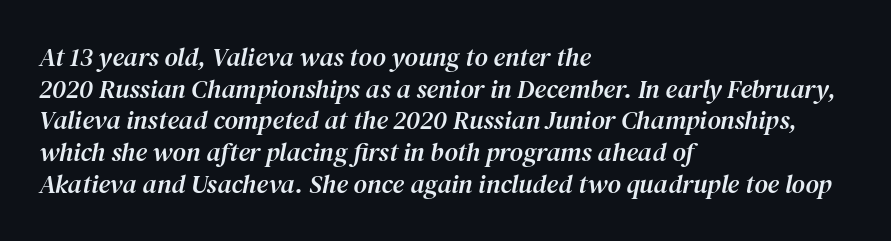
Q: Is the text italic (slanted)? A: Yes, it leans right by about 12 degrees.
Q: Is the text underlined? A: No.
Q: How is the paragraph aligned? A: Left-aligned.
Q: Is the spacing between letters normal or unusually wide? A: Normal.
